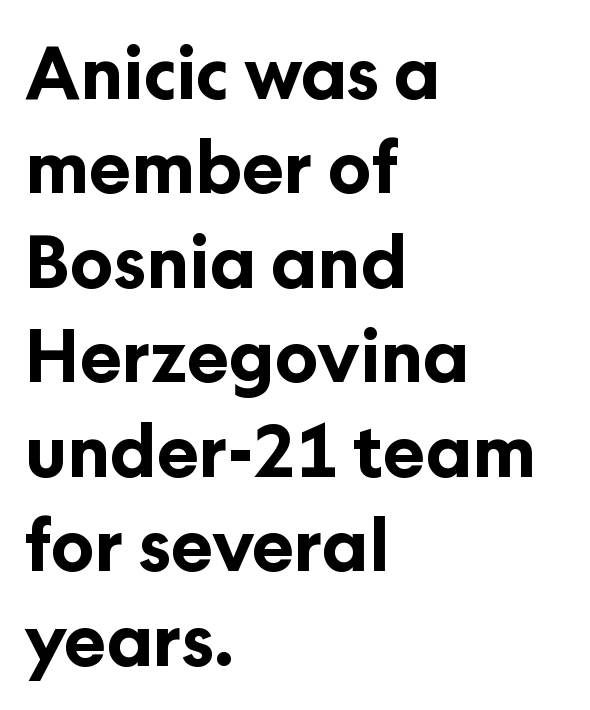
The setting favours the left margin, as ordinary paragraphs usually do. The letters stand upright; this is a roman face. Decoration check: the copy has no underline. Compared with typical body copy, the letter spacing here is the same.
